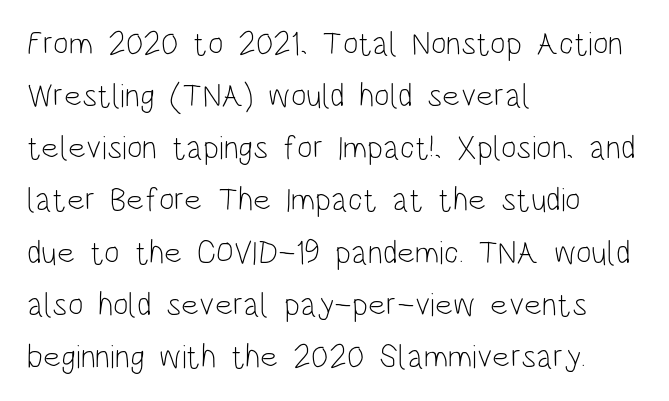
{"serif": "no", "italic": "no", "bold": "no", "weight": "light", "width": "condensed", "stroke_contrast": "low", "x_height": "large", "monospaced": "no", "underline": "no", "align": "left", "line_spacing": "normal", "line_spacing_ratio": 1.58, "letter_spacing": "normal", "letter_spacing_em": 0.0, "glyph_px": 33}
